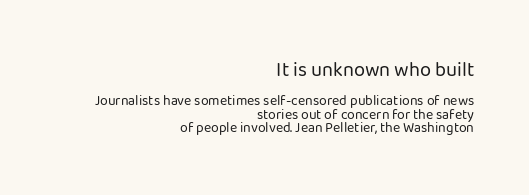
Is the letter spacing exaggerated? No — it looks like the ordinary default. Does the bottom block carry the larger type? No, the top block does. Decoration check: the copy has no underline. The line-height multiplier appears low, near solid setting. Posture: vertical. Letters have the restrained weight of plain body copy at most.
